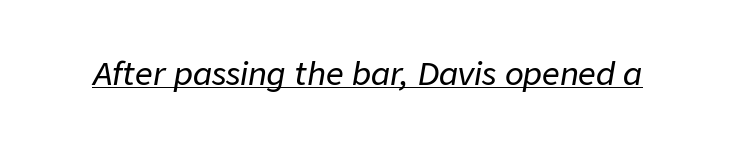
Characters are canted at an angle relative to the baseline's perpendicular. Think of a printed novel: that variable character pitch is what you see here. A baseline rule has been typeset under these characters. The tracking reads as untouched default to a designer's eye.
